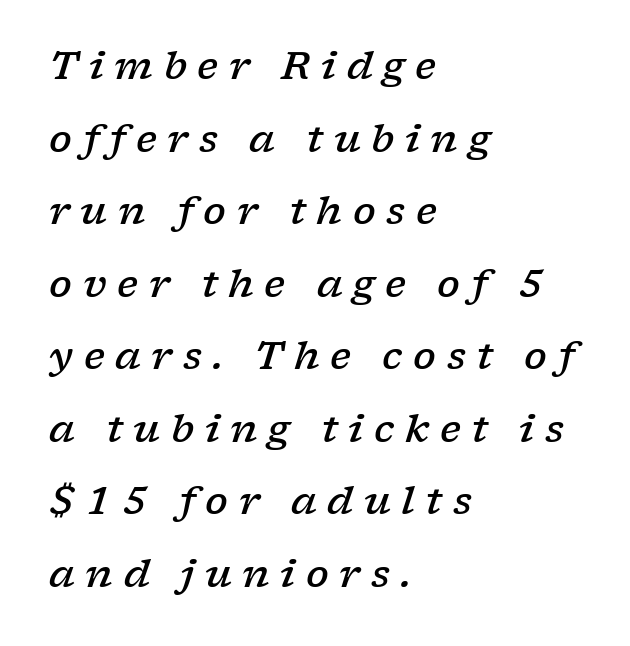
Descenders hang freely into open space. These lines were composed using italics. Does the weight exceed regular? Yes, but only to semibold. Horizontal alignment here is leftward, the default for most running prose. What stands out about the letter spacing? Its width — letters are far apart.
